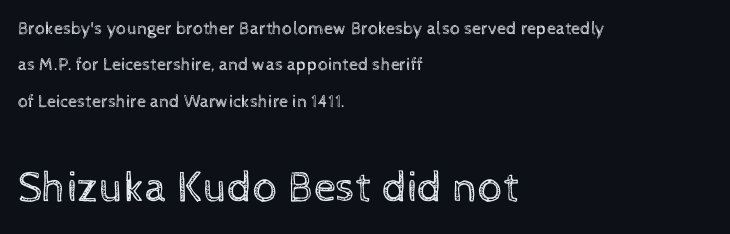
{"italic": "no", "bold": "no", "weight": "regular", "width": "normal", "x_height": "medium", "monospaced": "no", "underline": "no", "align": "left", "line_spacing": "loose", "line_spacing_ratio": 2.02, "letter_spacing": "normal", "letter_spacing_em": 0.0, "larger_block": "second", "size_ratio": 2.44, "glyph_px": 44}
